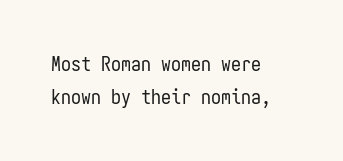
Line starts are locked; line ends wander. The tracking reads as untouched default to a designer's eye. Vertical spacing — default. In terms of posture, this sample is upright. Stems here are at most as thick as an everyday book face. Descenders hang freely into open space.
